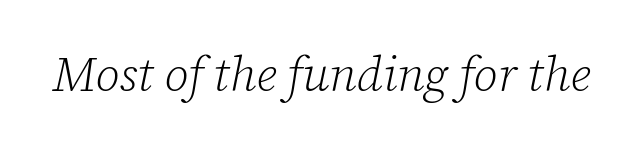
Serif or sans? Serif — the stroke terminals have little feet. Each letter keeps its own natural width here, so spacing adapts to shape. Posture: slanted. The foot of each line stays bare and open.
